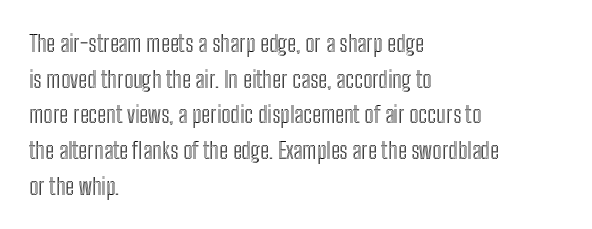
{"italic": "no", "underline": "no", "align": "left", "line_spacing": "normal", "line_spacing_ratio": 1.55, "letter_spacing": "normal", "letter_spacing_em": 0.0, "glyph_px": 23}
